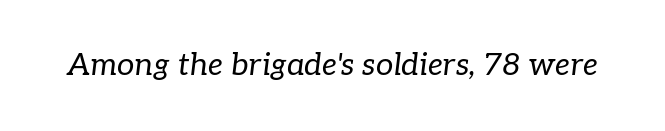
Q: Is the text bold? A: No.
Q: Is the text italic (slanted)? A: Yes, it leans right by about 7 degrees.
Q: Is the typeface a serif or a sans-serif typeface? A: Serif.
Q: Is the text underlined? A: No.
Q: Is the spacing between letters normal or unusually wide? A: Normal.
Q: Width (condensed, normal, or wide)? A: Normal.
Q: Stroke contrast? A: Low.
Q: x-height? A: Medium.
Q: Monospaced? A: No.
